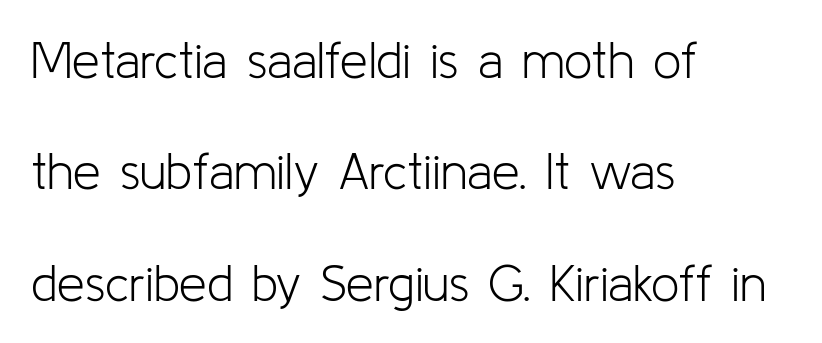
Q: Is the text bold? A: No.
Q: Is the text italic (slanted)? A: No, it is upright.
Q: Is the typeface a serif or a sans-serif typeface? A: Sans-serif.
Q: Is the text underlined? A: No.
Q: How is the paragraph aligned? A: Left-aligned.
Q: Is the spacing between letters normal or unusually wide? A: Normal.
Q: Is the spacing between lines tight, normal or loose? A: Loose.
Q: Width (condensed, normal, or wide)? A: Normal.
Q: Stroke contrast? A: Low.
Q: x-height? A: Medium.
Q: Monospaced? A: No.
